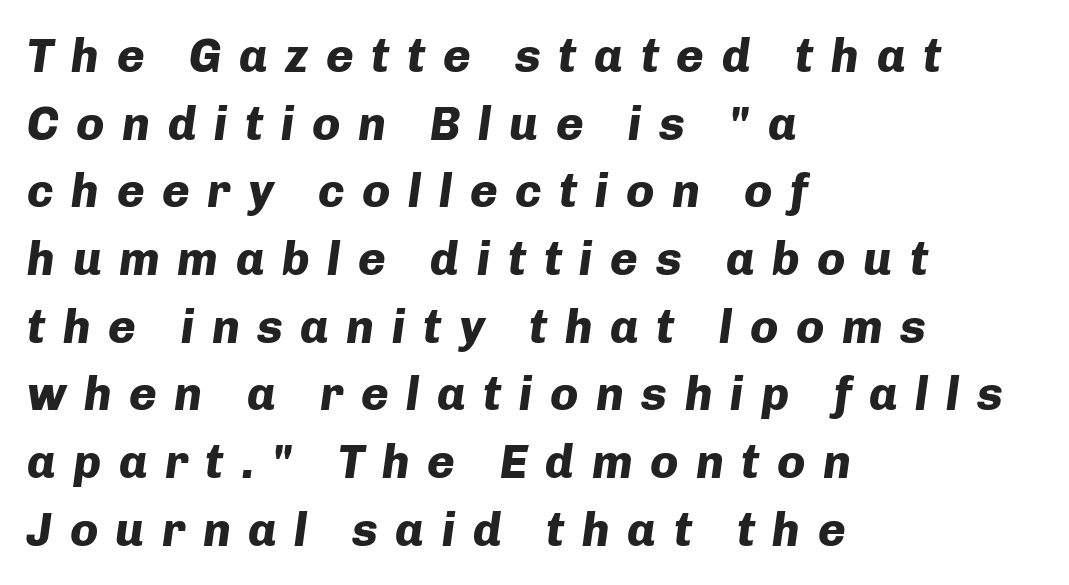
The image shows 47 px heavy type, italic (leaning right); set left-aligned, normal line spacing (1.44x), unusually wide letter spacing (+0.37 em), not underlined; low stroke contrast and a medium x-height.
